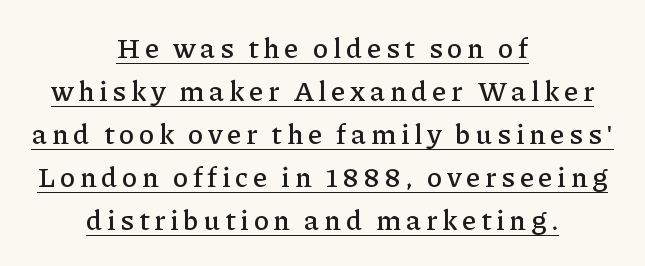
{"serif": "yes", "italic": "no", "width": "normal", "stroke_contrast": "low", "x_height": "medium", "monospaced": "no", "underline": "yes", "align": "center", "line_spacing": "normal", "line_spacing_ratio": 1.54, "glyph_px": 28}
